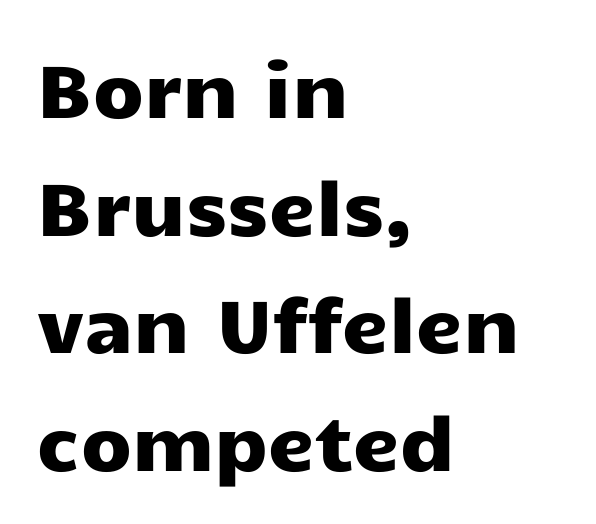
The image shows 74 px wide sans-serif type, upright; set left-aligned, normal line spacing (1.59x), normal letter spacing, not underlined; low stroke contrast and a medium x-height.
